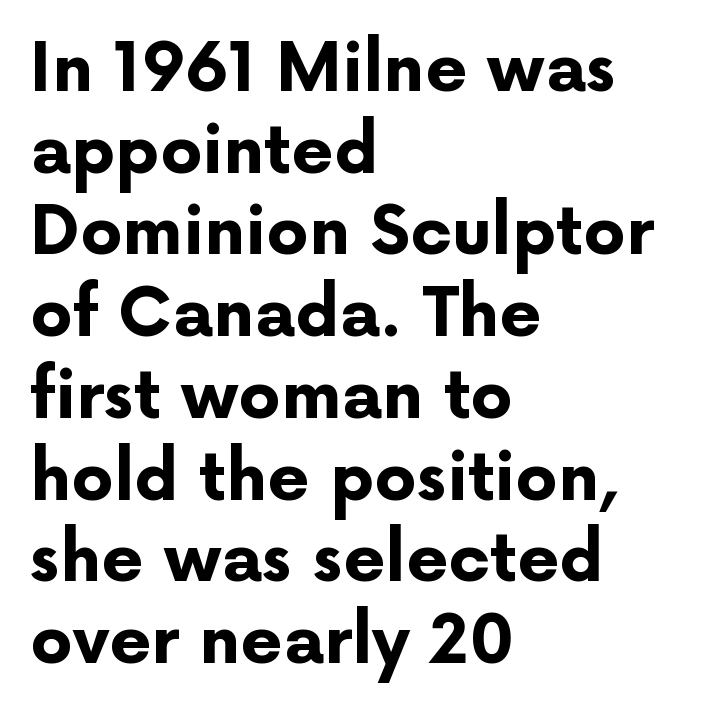
It's the straight-up-and-down kind of type. Do the characters align in a grid? No, the font is proportional. Line beginnings align vertically; line endings do not. Serif or sans? Sans — the stroke terminals are bare.
